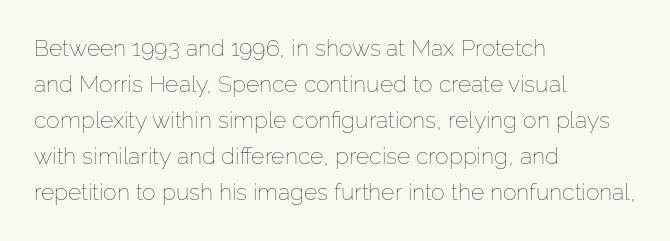
Nothing unusual about the tracking: characters are spaced as the font intends. The typesetter chose a ragged-right arrangement here. Vertical strokes here are truly vertical. In terms of leading, this rendering sits right in the middle.
